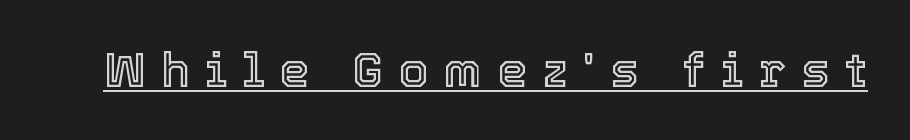
Q: Is the text italic (slanted)? A: No, it is upright.
Q: Is the text underlined? A: Yes.
Q: Is the spacing between letters normal or unusually wide? A: Unusually wide.
Q: Width (condensed, normal, or wide)? A: Normal.
Q: x-height? A: Medium.
Q: Monospaced? A: No.
